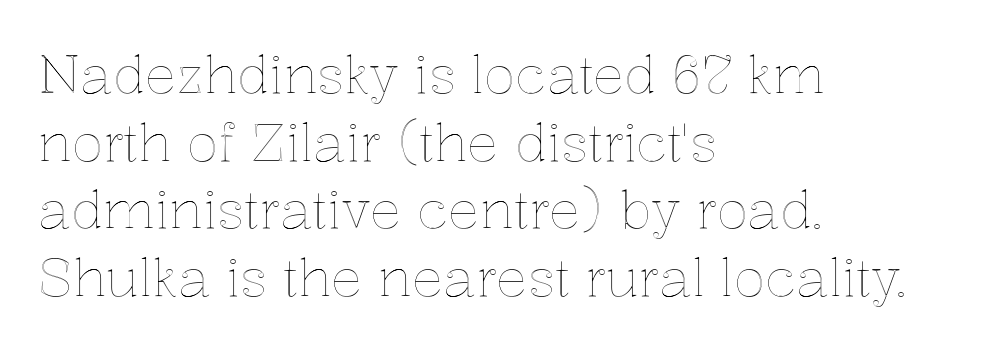
You could not count columns in this text — the font is proportionally spaced. Does extra space separate the letters? No, they use regular spacing. The specimen omits any rule beneath the text block's lines. Rows of type keep a routine distance in the vertical direction. Is the block centered? No — it sits flush against the left margin. If you drew a line through each stem, it would be perfectly vertical.
